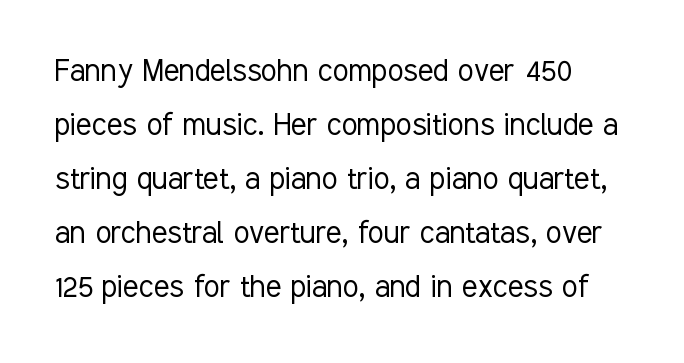
{"serif": "no", "italic": "no", "bold": "no", "weight": "light", "width": "condensed", "stroke_contrast": "low", "x_height": "medium", "monospaced": "no", "underline": "no", "align": "left", "line_spacing": "normal", "line_spacing_ratio": 1.5, "letter_spacing": "normal", "letter_spacing_em": 0.0, "glyph_px": 36}
